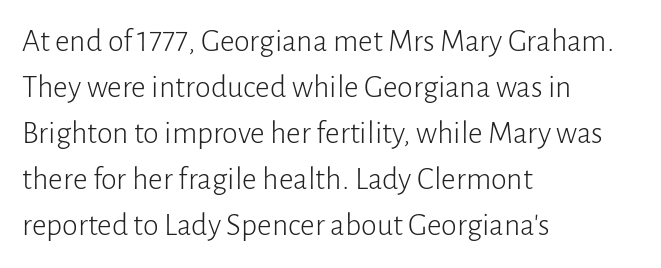
Weight: regular or lighter. Normally led — the rows are evenly, conventionally spaced. Nothing sits at the stroke ends, so this counts as sans-serif. How are the letters spaced? Ordinarily, with no added tracking. Looks like regular typesetting: each glyph gets only the width it needs. Rule under the text: the space is simply empty.
